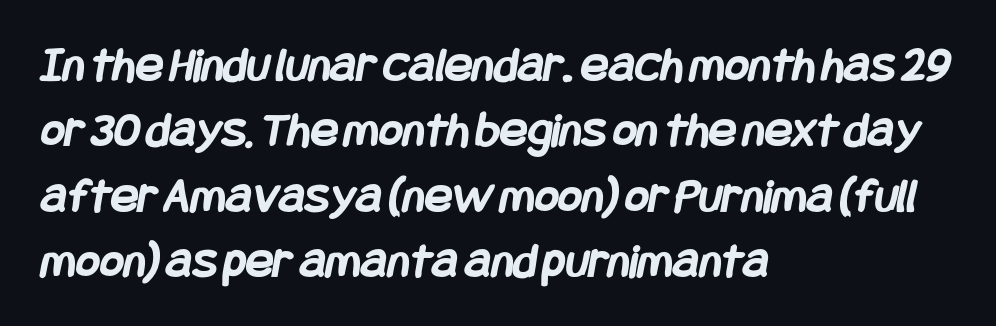
The image shows 51 px semibold, condensed sans-serif type; set left-aligned, normal line spacing (1.28x), normal letter spacing, not underlined; low stroke contrast and a large x-height.
